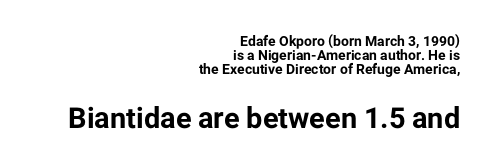
{"serif": "no", "italic": "no", "bold": "yes", "weight": "bold", "width": "normal", "stroke_contrast": "low", "x_height": "medium", "monospaced": "no", "underline": "no", "align": "right", "line_spacing": "tight", "line_spacing_ratio": 1.01, "letter_spacing": "normal", "letter_spacing_em": 0.0, "larger_block": "second", "size_ratio": 2.07, "glyph_px": 29}
